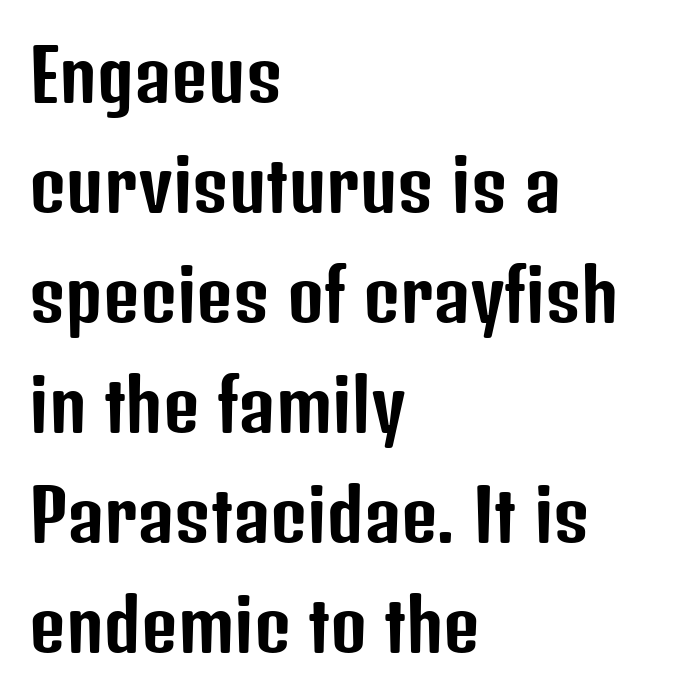
Q: Is the text italic (slanted)? A: No, it is upright.
Q: Is the typeface a serif or a sans-serif typeface? A: Sans-serif.
Q: Is the text underlined? A: No.
Q: How is the paragraph aligned? A: Left-aligned.
Q: Is the spacing between letters normal or unusually wide? A: Normal.
Q: Is the spacing between lines tight, normal or loose? A: Normal.
Q: Width (condensed, normal, or wide)? A: Condensed.
Q: Stroke contrast? A: Low.
Q: x-height? A: Medium.
Q: Monospaced? A: No.
